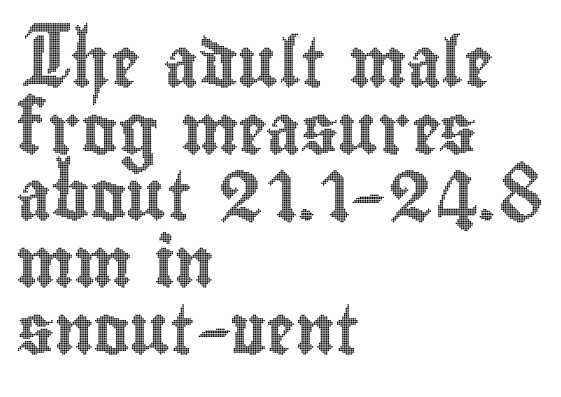
Proportional: the letters do not fall into vertical columns. This sample is left-justified, so line endings fall wherever the words run out. The space between consecutive lines is moderate. Descender tails drop into unmarked territory. Caption: standard tracking, unaltered. The lettering stays uniformly vertical, giving the passage a roman look.
